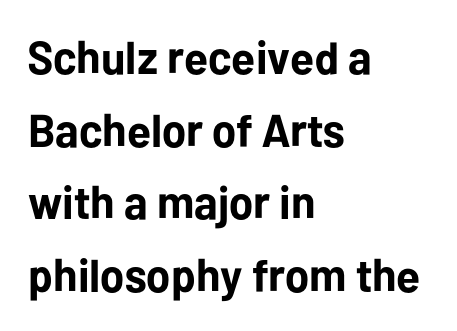
{"serif": "no", "italic": "no", "bold": "yes", "weight": "bold", "width": "normal", "stroke_contrast": "low", "x_height": "medium", "monospaced": "no", "underline": "no", "align": "left", "line_spacing": "normal", "line_spacing_ratio": 1.58, "letter_spacing": "normal", "letter_spacing_em": 0.0, "glyph_px": 46}
